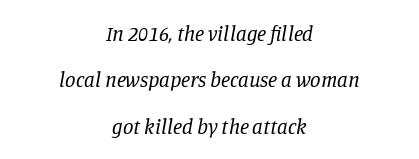
This sample uses plain, unmodified letter spacing. In CSS terms this would be text-align: center. Horizontal bands of white between lines are thick stripes. The face looks like a standard text weight, possibly lighter.
